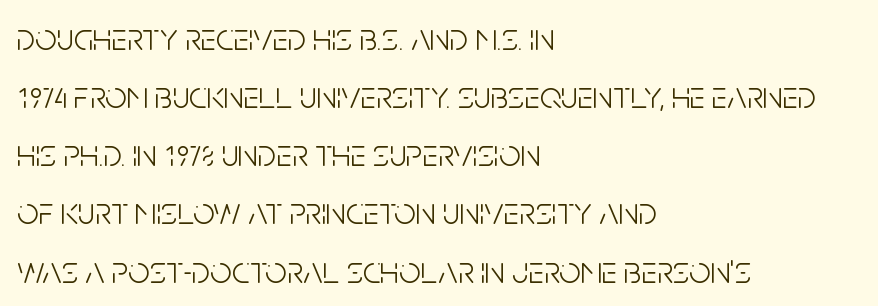
{"serif": "no", "italic": "no", "bold": "no", "weight": "light", "width": "condensed", "stroke_contrast": "low", "x_height": "large", "monospaced": "no", "underline": "no", "align": "left", "line_spacing": "normal", "line_spacing_ratio": 1.53, "letter_spacing": "normal", "letter_spacing_em": 0.0, "glyph_px": 38}
